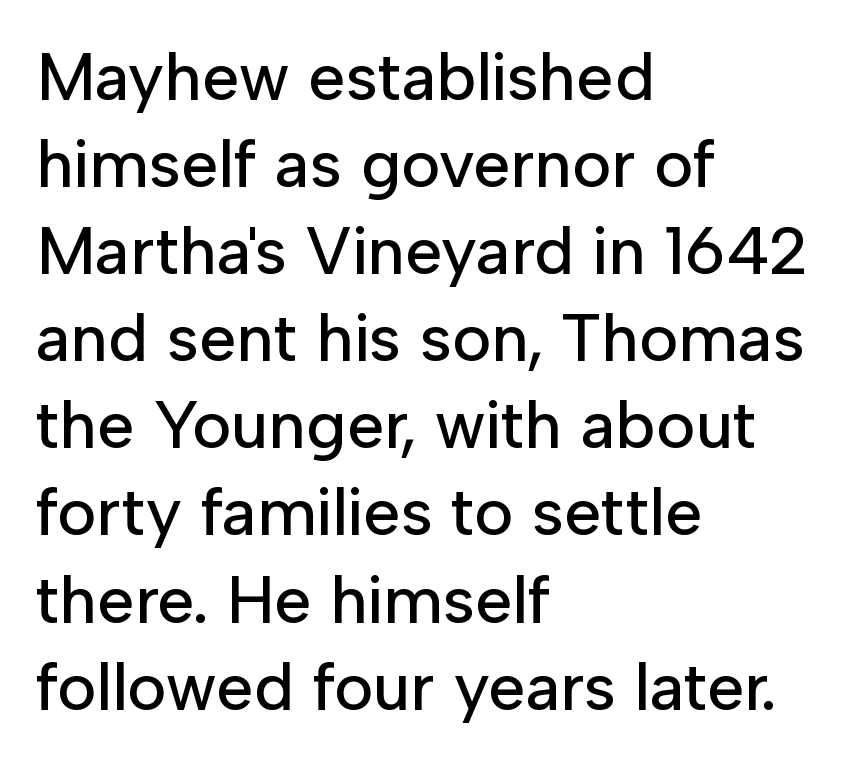
Look at the tracking — it's just the regular setting, nothing added. The space beneath each line is pristine and unruled. Notice how the passage keeps a crisp vertical edge on the left only. This block has exactly the height ordinary leading produces. The passage shown is typeset with a sans-serif family. This is roman type, the default non-slanted kind.
